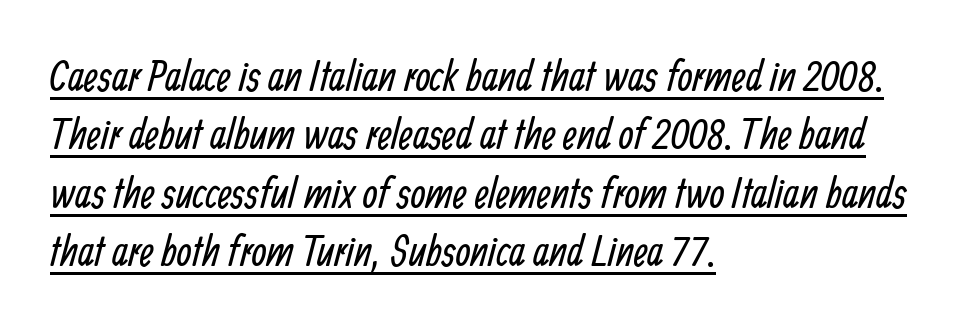
The image shows 43 px regular-weight, condensed sans-serif type; set left-aligned, normal line spacing (1.36x), normal letter spacing, underlined; low stroke contrast and a medium x-height.
